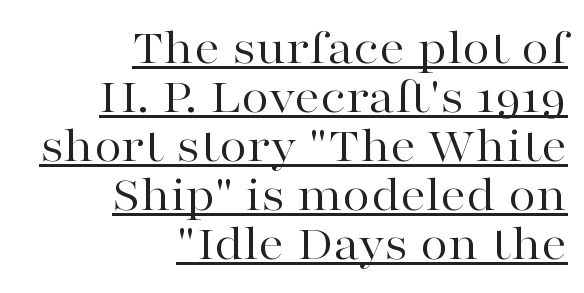
Line ends are locked; line starts wander. A typesetter would mark this as roman, not italic. Check the space under the baseline: a stroke is drawn there. The tracking reads as untouched default to a designer's eye. This sample trades vertical openness for compactness between lines.
